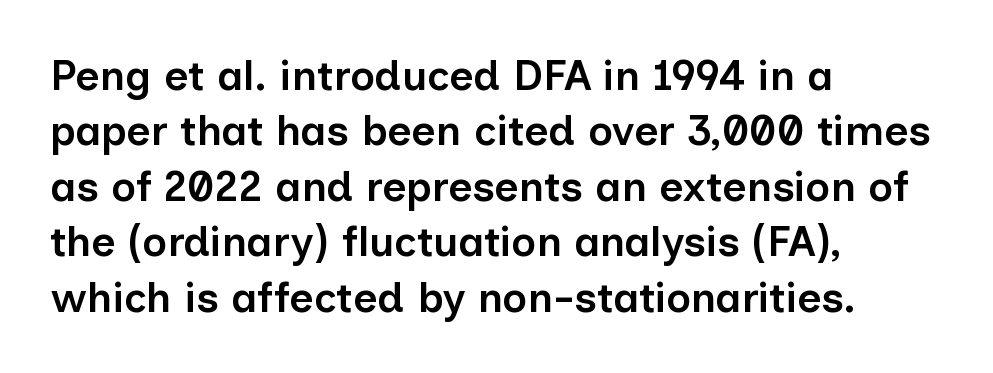
What weight is shown? A semibold, between regular and bold. The lettering holds an erect, upright posture throughout. The rag falls on the right side of this text block. Quick note: underline off. Does the type have serifs? No, each stem ends abruptly.
